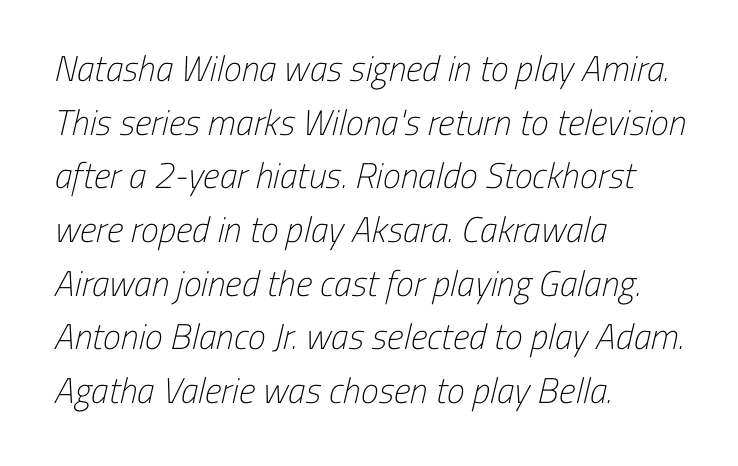
Underlining? Definitely not there. These lines are rendered in a variable-pitch font. A typesetter would call this zero additional tracking. Does the leading feel generous? No, just average. Left-aligned paragraph, ragged on the right.
